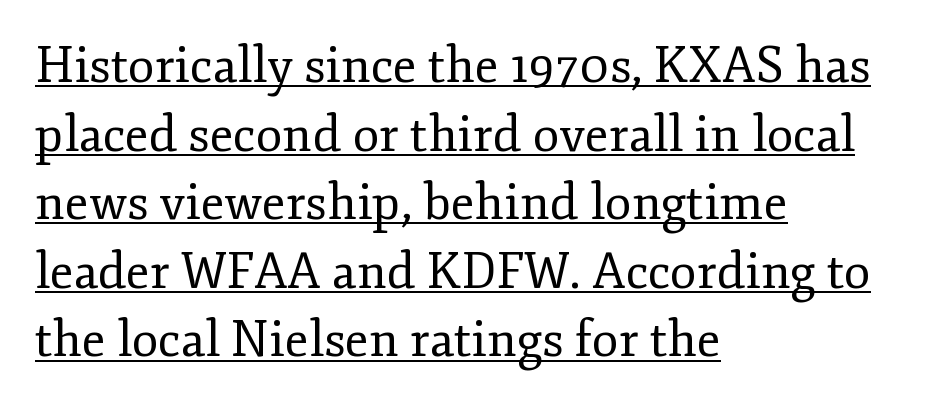
The specimen includes a rule beneath the text block's lines. The block of text has a typical density, with ordinary space between rows. Look at the bottom of the vertical strokes: they flare into serifs here. Is this a heavy cut? Hardly; it is regular or lighter. The paragraph has a hard left edge and a soft right edge. Varying glyph widths throughout — classic text-font behaviour.
